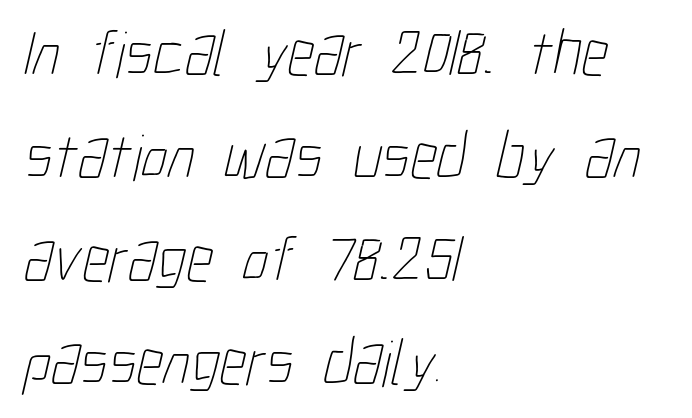
{"bold": "no", "weight": "thin", "width": "condensed", "stroke_contrast": "low", "x_height": "medium", "monospaced": "no", "underline": "no", "align": "left", "line_spacing": "normal", "line_spacing_ratio": 1.56, "letter_spacing": "normal", "letter_spacing_em": 0.0, "glyph_px": 66}
